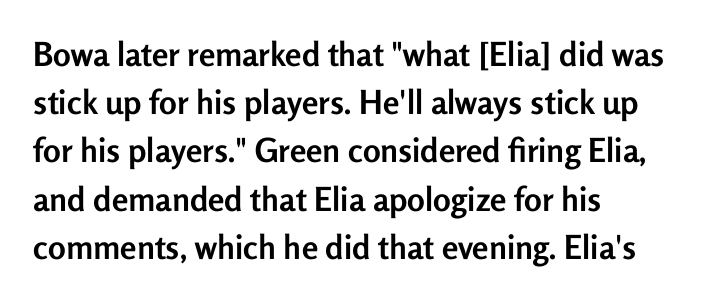
The image shows 33 px semibold sans-serif type, upright; set left-aligned, normal line spacing (1.46x), normal letter spacing, not underlined; low stroke contrast and a medium x-height.
